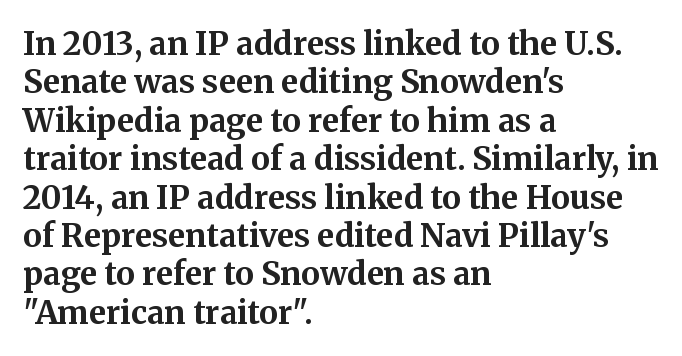
{"serif": "yes", "italic": "no", "bold": "yes", "weight": "bold", "width": "normal", "stroke_contrast": "medium", "x_height": "medium", "monospaced": "no", "underline": "no", "align": "left", "line_spacing_ratio": 1.2, "letter_spacing": "normal", "letter_spacing_em": 0.0, "glyph_px": 32}
